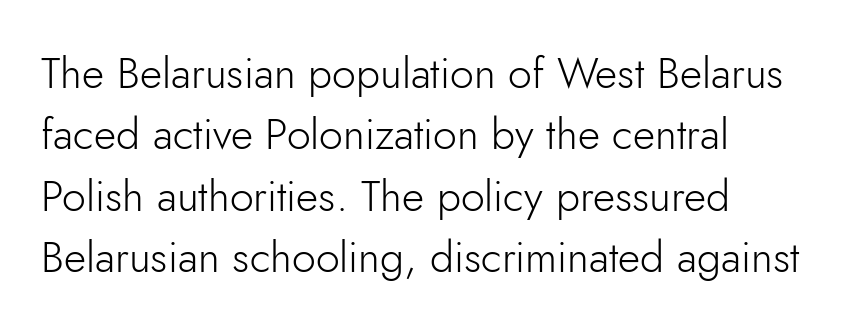
{"serif": "no", "italic": "no", "bold": "no", "weight": "light", "width": "normal", "stroke_contrast": "low", "x_height": "small", "monospaced": "no", "underline": "no", "align": "left", "line_spacing": "normal", "line_spacing_ratio": 1.43, "letter_spacing": "normal", "letter_spacing_em": 0.0, "glyph_px": 43}
